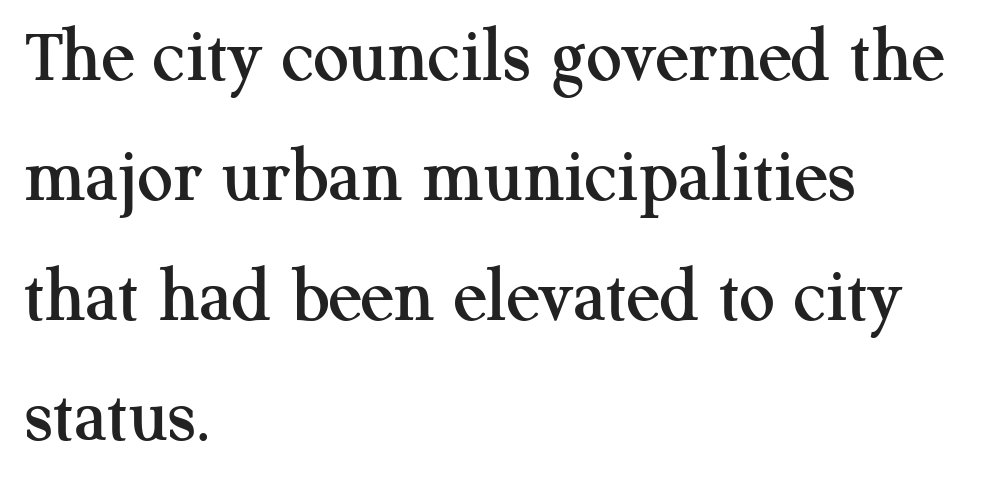
The image shows 79 px serif type, upright; set left-aligned, normal line spacing (1.52x), normal letter spacing, not underlined; medium stroke contrast and a medium x-height.
